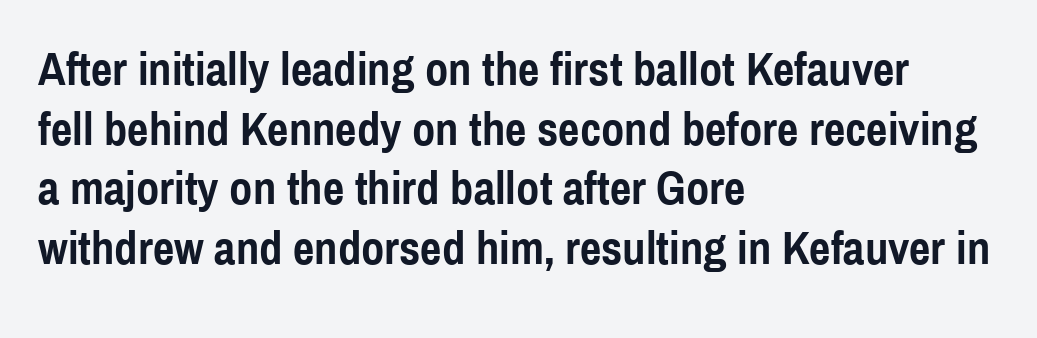
{"serif": "no", "italic": "no", "bold": "yes", "weight": "semibold", "width": "condensed", "x_height": "medium", "monospaced": "no", "underline": "no", "align": "left", "line_spacing": "normal", "line_spacing_ratio": 1.27, "letter_spacing": "normal", "letter_spacing_em": 0.0, "glyph_px": 47}
